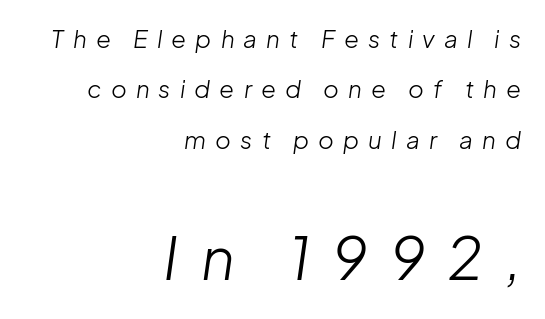
Q: Is the text bold? A: No.
Q: Is the text italic (slanted)? A: Yes, it leans right by about 8 degrees.
Q: Is the text underlined? A: No.
Q: How is the paragraph aligned? A: Right-aligned.
Q: Is the spacing between letters normal or unusually wide? A: Unusually wide.
Q: Is the spacing between lines tight, normal or loose? A: Loose.
Q: Which block of text is set in a larger size, the first (top) or the second (bottom)? A: The second (bottom) one.
Q: Width (condensed, normal, or wide)? A: Normal.
Q: Stroke contrast? A: Low.
Q: x-height? A: Medium.
Q: Monospaced? A: No.
